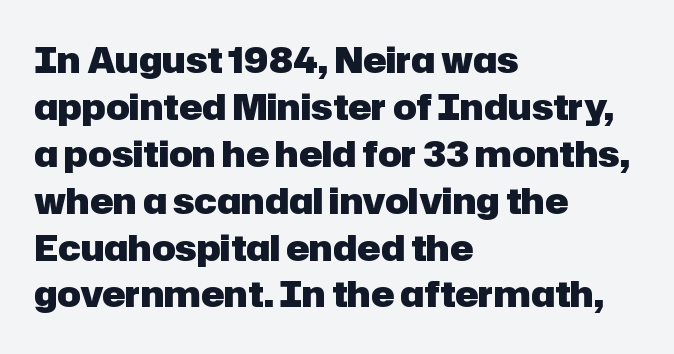
The image shows 35 px heavy sans-serif type, upright; set left-aligned, normal line spacing (1.34x), normal letter spacing, not underlined; low stroke contrast and a medium x-height.
